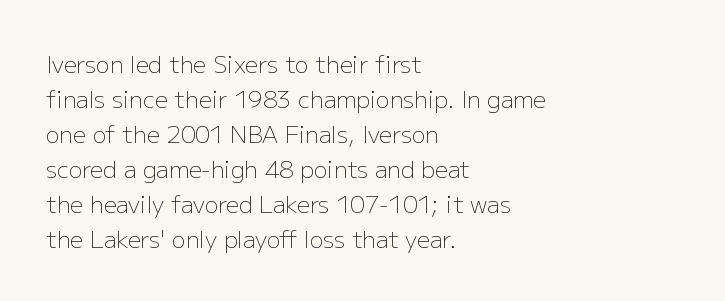
Q: Is the text bold? A: No.
Q: Is the text italic (slanted)? A: No, it is upright.
Q: Is the text underlined? A: No.
Q: How is the paragraph aligned? A: Left-aligned.
Q: Is the spacing between letters normal or unusually wide? A: Normal.
Q: Is the spacing between lines tight, normal or loose? A: Normal.
